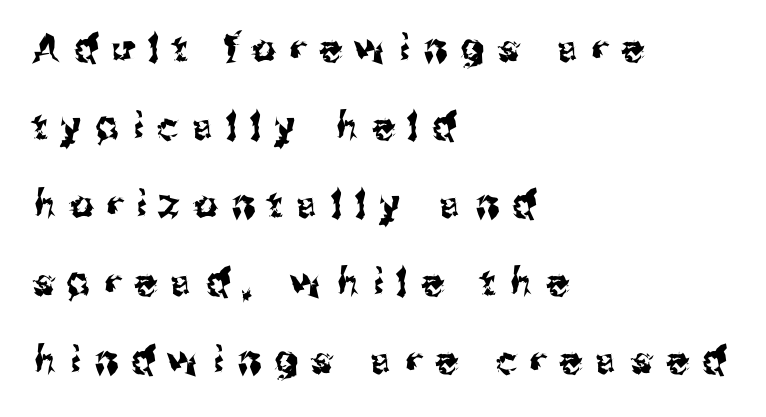
The image shows 37 px sans-serif type, upright; set left-aligned, loose line spacing (2.11x), unusually wide letter spacing (+0.38 em), not underlined; medium stroke contrast and a medium x-height.
